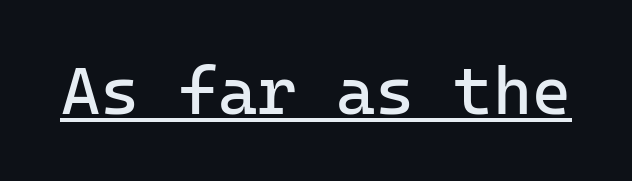
Underlining? Definitely there. It's the straight-up-and-down kind of type. The characters display no serif detailing; their extremities are plain. Is the stroke heavy? The answer is a plain regular-or-lighter. A typesetter would call this monospace, since all characters share one set width. Words appear dense and cohesive because spacing is normal.
